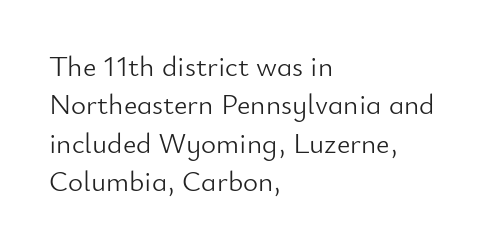
Nothing heavy about these letters — not bold at all. Note the varied advance widths — an 'i' is clearly narrower than an 'm'. Ordinary non-slanted type is in use. Whoever set this chose a conventional vertical rhythm. The specimen omits any rule beneath the text block's lines. Letter spacing: default.
